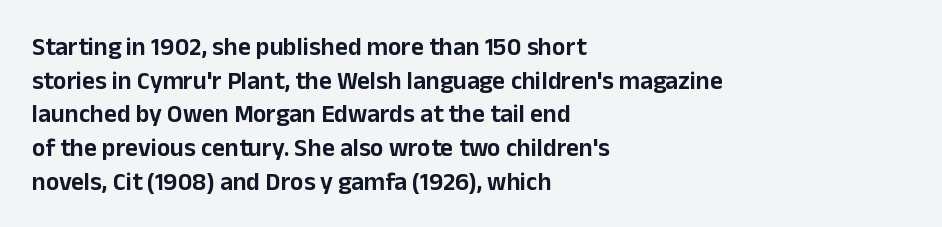
The image shows 25 px text type, upright; set left-aligned, normal line spacing (1.35x), normal letter spacing, not underlined.
